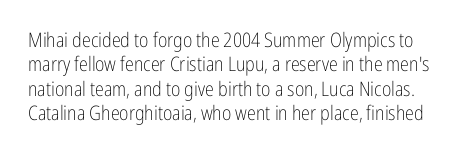
Q: Is the text bold? A: No.
Q: Is the text italic (slanted)? A: No, it is upright.
Q: Is the text underlined? A: No.
Q: Is the spacing between letters normal or unusually wide? A: Normal.
